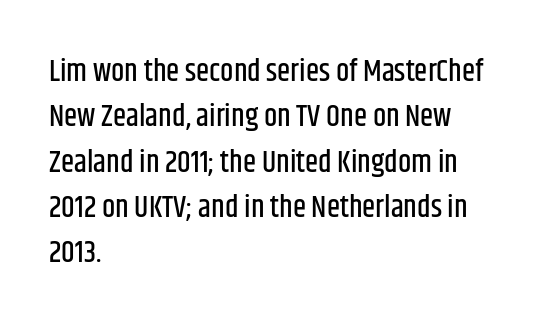
The image shows 30 px condensed sans-serif type, upright; set left-aligned, normal line spacing (1.51x), normal letter spacing, not underlined; low stroke contrast and a large x-height.
